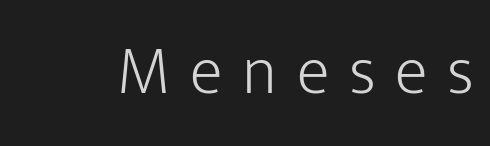
{"serif": "no", "italic": "no", "bold": "no", "weight": "light", "width": "normal", "stroke_contrast": "low", "x_height": "medium", "monospaced": "no", "underline": "no", "letter_spacing": "wide", "letter_spacing_em": 0.29, "glyph_px": 68}
